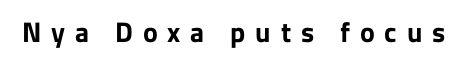
These words are printed bold, with thick strokes throughout. The font family rendered here belongs to the sans-serif group. Quick note: underline off. Varying glyph widths throughout — classic text-font behaviour. These lines have a slow, spaced-out rhythm from letter to letter.
